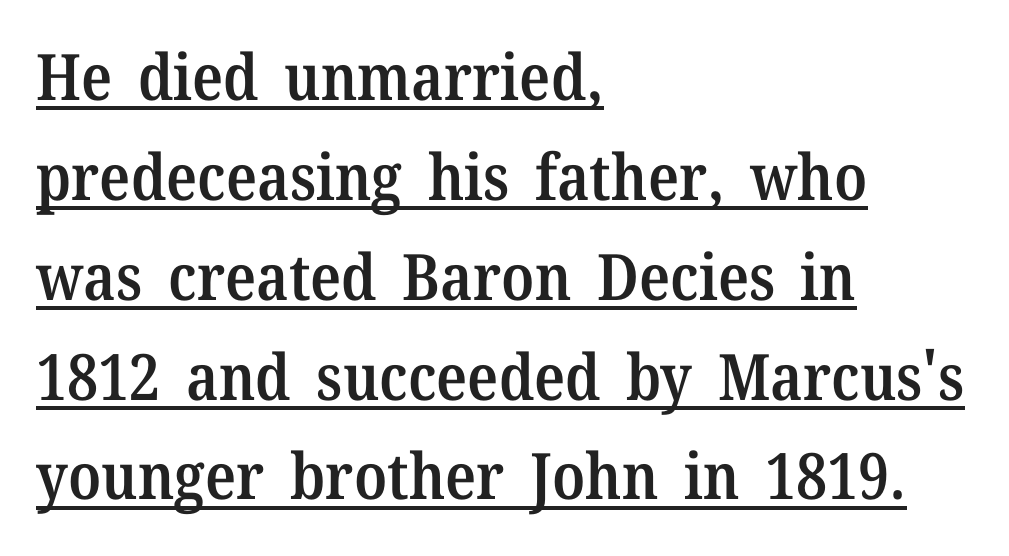
Q: Is the text bold? A: Semi-bold.
Q: Is the text italic (slanted)? A: No, it is upright.
Q: Is the typeface a serif or a sans-serif typeface? A: Serif.
Q: Is the text underlined? A: Yes.
Q: How is the paragraph aligned? A: Left-aligned.
Q: Is the spacing between letters normal or unusually wide? A: Normal.
Q: Is the spacing between lines tight, normal or loose? A: Normal.
Q: Width (condensed, normal, or wide)? A: Normal.
Q: Stroke contrast? A: Medium.
Q: x-height? A: Medium.
Q: Monospaced? A: No.
